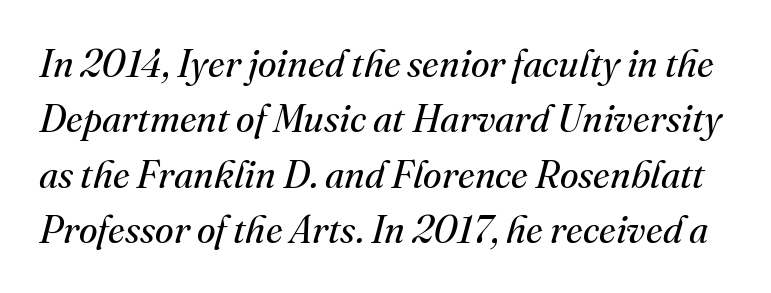
The image shows 38 px regular-weight serif type, italic (leaning right); set normal line spacing (1.46x), normal letter spacing, not underlined; medium stroke contrast and a small x-height.
